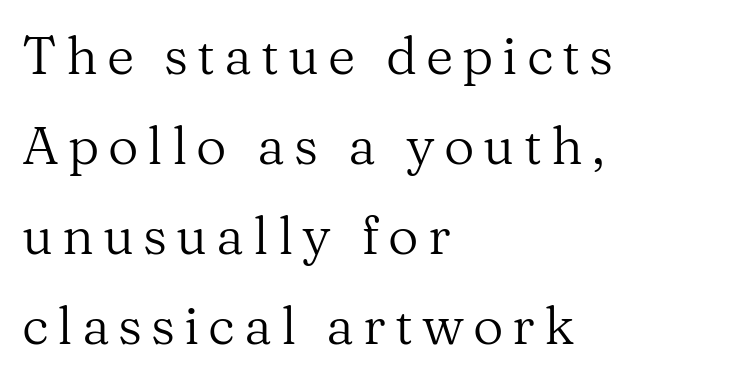
The image shows 53 px regular-weight serif type, upright; set left-aligned, normal line spacing (1.7x), not underlined; medium stroke contrast and a medium x-height.
